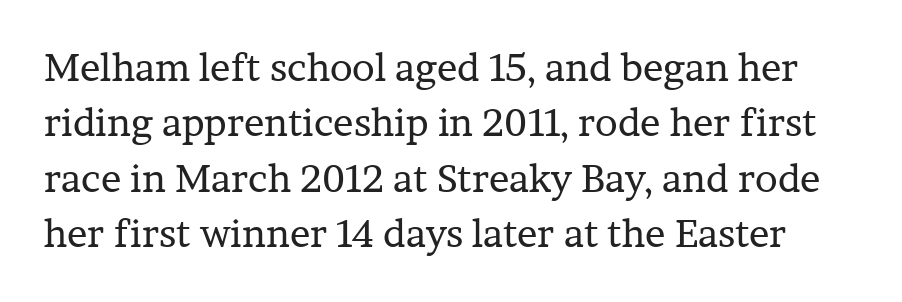
{"serif": "yes", "italic": "no", "bold": "no", "weight": "regular", "width": "normal", "stroke_contrast": "low", "x_height": "medium", "monospaced": "no", "underline": "no", "line_spacing": "normal", "line_spacing_ratio": 1.46, "letter_spacing": "normal", "letter_spacing_em": 0.0, "glyph_px": 38}
